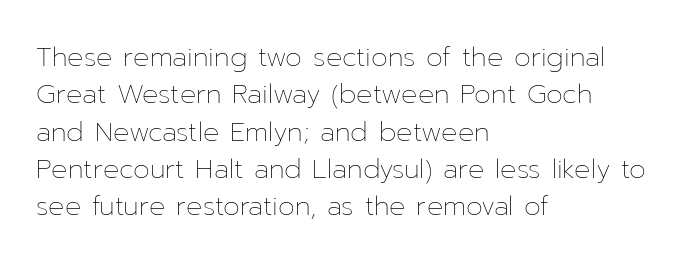
{"italic": "no", "bold": "no", "underline": "no", "align": "left", "line_spacing": "normal", "line_spacing_ratio": 1.38, "letter_spacing": "normal", "letter_spacing_em": 0.0, "glyph_px": 27}
